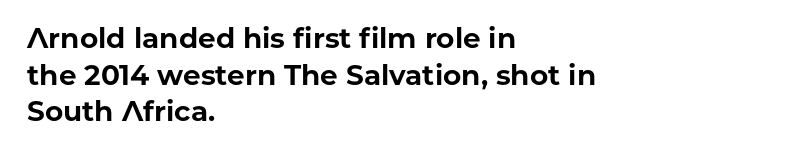
{"serif": "no", "italic": "no", "bold": "yes", "weight": "bold", "width": "normal", "stroke_contrast": "low", "x_height": "medium", "monospaced": "no", "underline": "no", "align": "left", "line_spacing": "normal", "line_spacing_ratio": 1.31, "letter_spacing": "normal", "letter_spacing_em": 0.0, "glyph_px": 28}
